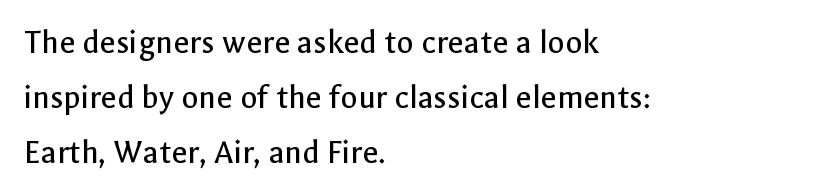
Q: Is the text bold? A: No.
Q: Is the text italic (slanted)? A: No, it is upright.
Q: Is the typeface a serif or a sans-serif typeface? A: Sans-serif.
Q: Is the text underlined? A: No.
Q: How is the paragraph aligned? A: Left-aligned.
Q: Is the spacing between letters normal or unusually wide? A: Normal.
Q: Is the spacing between lines tight, normal or loose? A: Normal.
Q: Width (condensed, normal, or wide)? A: Normal.
Q: x-height? A: Medium.
Q: Monospaced? A: No.
